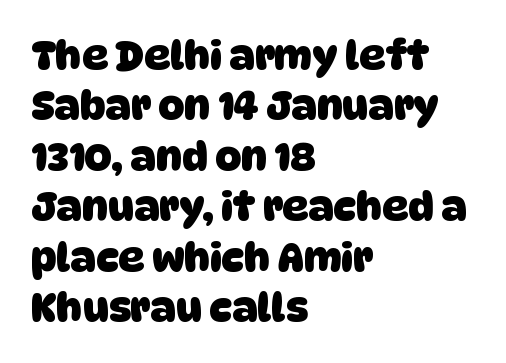
Q: Is the text bold? A: Yes.
Q: Is the typeface a serif or a sans-serif typeface? A: Sans-serif.
Q: Is the text underlined? A: No.
Q: How is the paragraph aligned? A: Left-aligned.
Q: Is the spacing between letters normal or unusually wide? A: Normal.
Q: Is the spacing between lines tight, normal or loose? A: Normal.
Q: Width (condensed, normal, or wide)? A: Normal.
Q: Stroke contrast? A: Low.
Q: x-height? A: Large.
Q: Monospaced? A: No.
